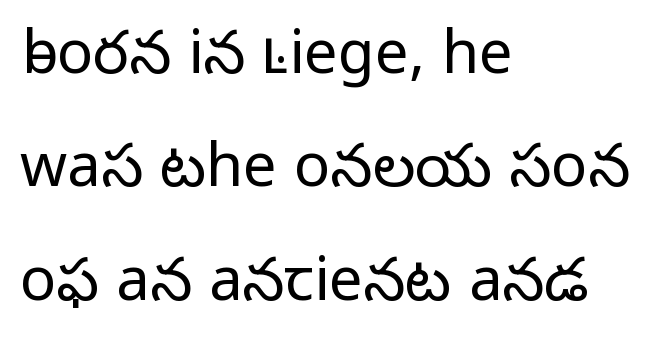
Proportional: the letters do not fall into vertical columns. Unmarked baselines from the first word to the last. Does the copy run flush right? No — it runs flush left. Is this a sans? Yes — the strokes have no serifs. Standard letterfit; no display-style spreading of the glyphs.
